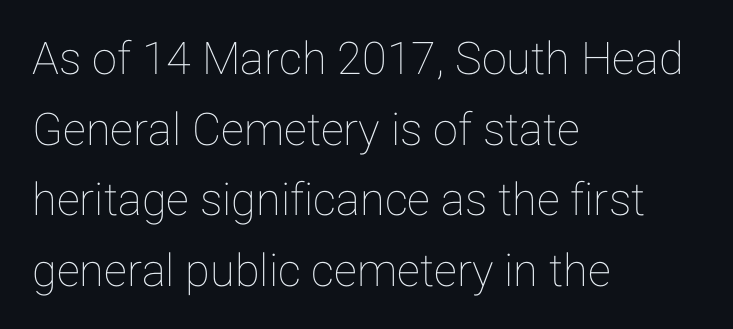
Nobody touched the tracking dial on this one. The passage is arranged the way most books set body copy — flush left. Posture: straight, roman, zero tilt. The rendering uses natural spacing where letterforms have individual widths. Just letters on the line, the space beneath them empty.
